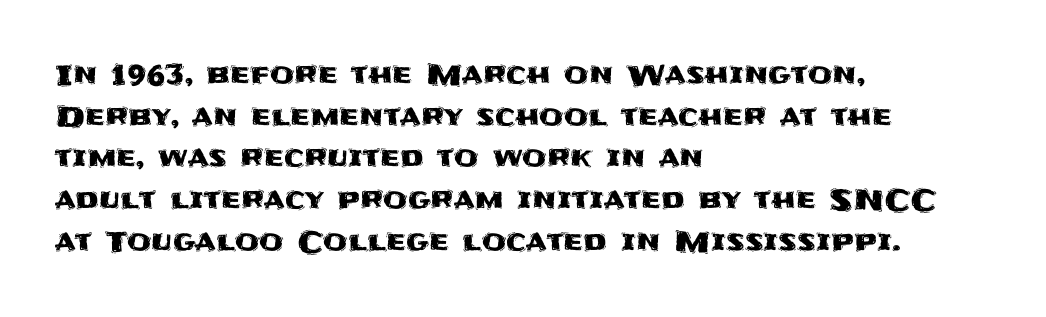
It's the straight-up-and-down kind of type. In terms of letterform style, serifs are entirely absent. Reading down the block, your eye returns to a fixed left position each line. The designer left line spacing at the default.
